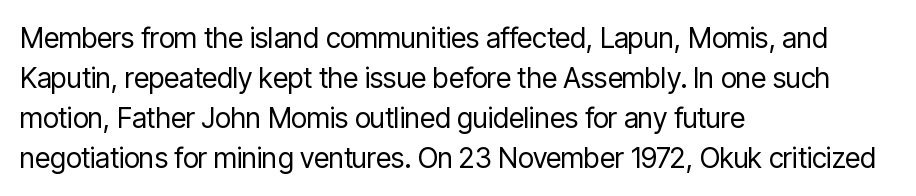
Q: Is the text bold? A: No.
Q: Is the text italic (slanted)? A: No, it is upright.
Q: Is the typeface a serif or a sans-serif typeface? A: Sans-serif.
Q: Is the text underlined? A: No.
Q: How is the paragraph aligned? A: Left-aligned.
Q: Is the spacing between letters normal or unusually wide? A: Normal.
Q: Is the spacing between lines tight, normal or loose? A: Normal.
Q: Width (condensed, normal, or wide)? A: Condensed.
Q: Stroke contrast? A: Low.
Q: x-height? A: Medium.
Q: Monospaced? A: No.
